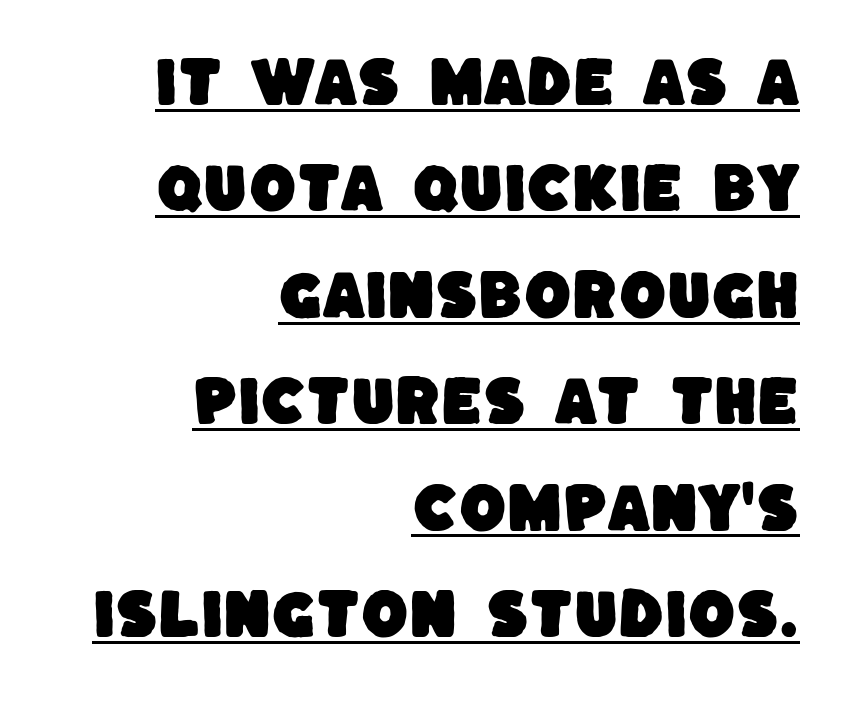
{"serif": "no", "width": "normal", "stroke_contrast": "low", "x_height": "large", "monospaced": "no", "underline": "yes", "align": "right", "line_spacing": "loose", "line_spacing_ratio": 1.97, "letter_spacing": "normal", "letter_spacing_em": 0.0, "glyph_px": 54}
